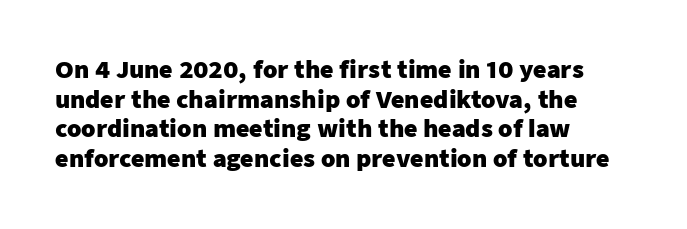
{"italic": "no", "bold": "yes", "underline": "no", "align": "left", "line_spacing": "normal", "line_spacing_ratio": 1.29, "letter_spacing": "normal", "letter_spacing_em": 0.0, "glyph_px": 23}
